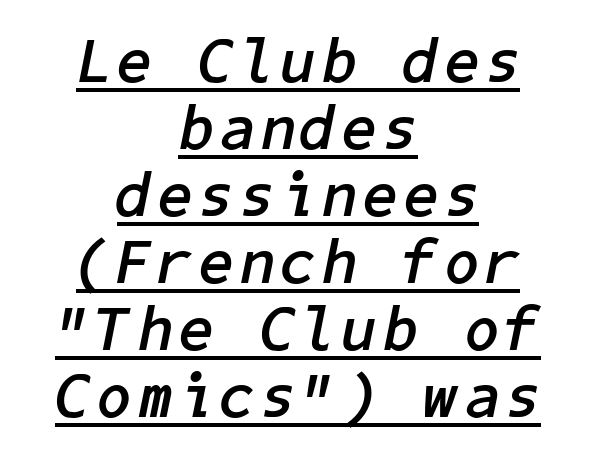
The words here are underlined. The typesetting leans heavy: a genuine bold. Notice how the stems are inclined rather than vertical — that's the hallmark of italics. Where is the straight margin? There isn't one; the lines are centered. Cramped leading.
